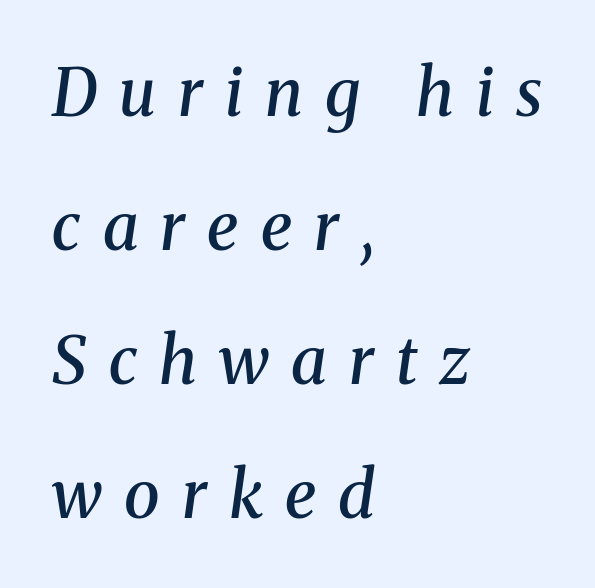
The image shows 65 px semibold serif type, italic (leaning right); set left-aligned, loose line spacing (2.06x), unusually wide letter spacing (+0.34 em), not underlined; medium stroke contrast and a medium x-height.
